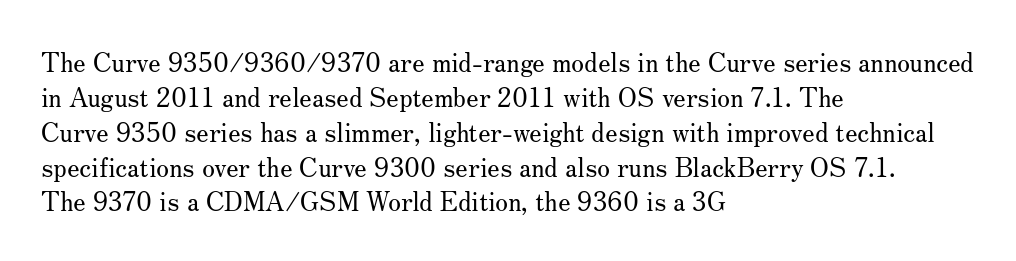
The image shows 26 px text type, upright; set left-aligned, normal line spacing (1.34x), normal letter spacing, not underlined.
